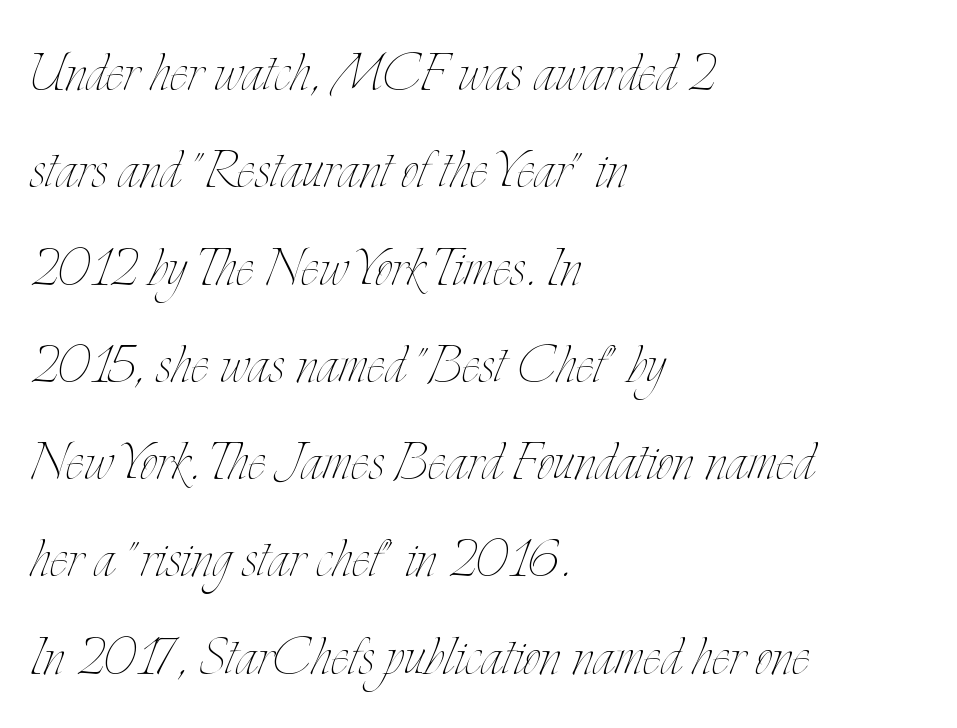
The image shows 69 px thin, condensed type; set left-aligned, normal line spacing (1.41x), normal letter spacing, not underlined; low stroke contrast and a small x-height.
